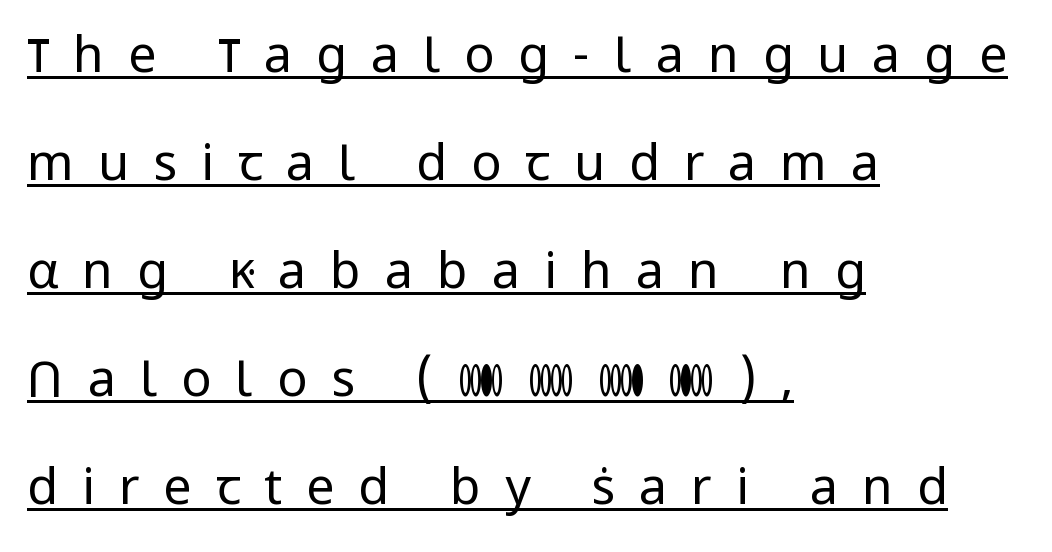
Q: Is the text bold? A: No.
Q: Is the text italic (slanted)? A: No, it is upright.
Q: Is the typeface a serif or a sans-serif typeface? A: Sans-serif.
Q: Is the text underlined? A: Yes.
Q: How is the paragraph aligned? A: Left-aligned.
Q: Is the spacing between letters normal or unusually wide? A: Unusually wide.
Q: Is the spacing between lines tight, normal or loose? A: Loose.
Q: Width (condensed, normal, or wide)? A: Normal.
Q: Stroke contrast? A: Low.
Q: x-height? A: Medium.
Q: Monospaced? A: No.
